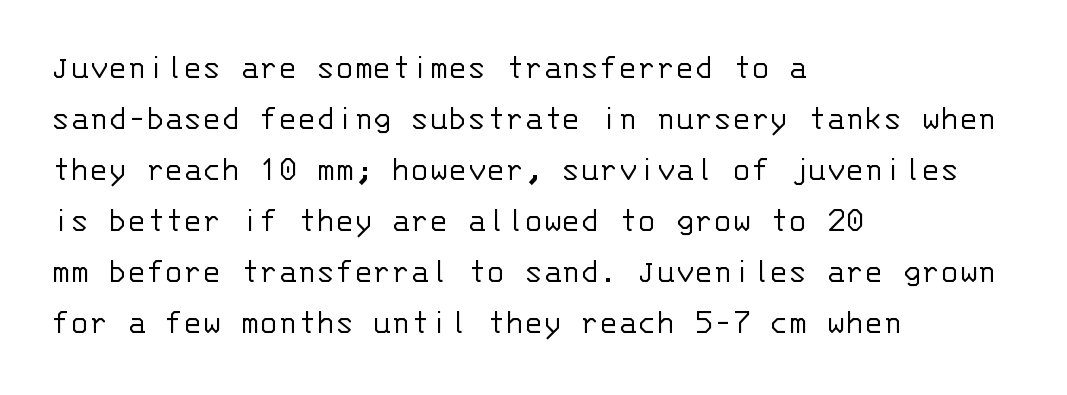
The font family rendered here belongs to the sans-serif group. You could count columns in this text — the font is strictly monospaced. No extra ink here — the face is not bold. Look at the tracking — it's just the regular setting, nothing added. Vertical spacing — default.
